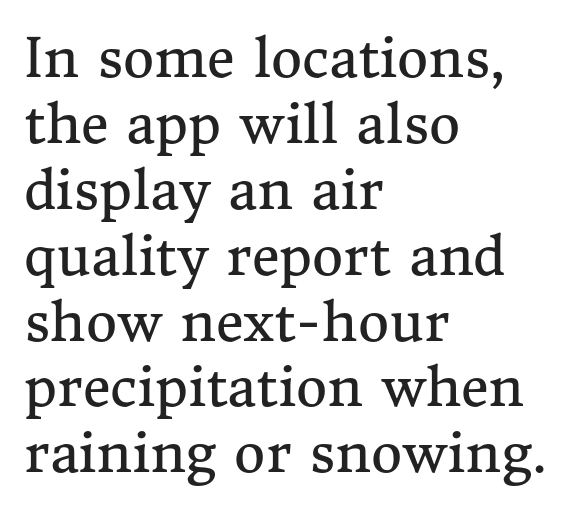
The image shows 54 px regular-weight serif type, upright; set left-aligned, line spacing 1.22x, normal letter spacing, not underlined; medium stroke contrast and a medium x-height.
